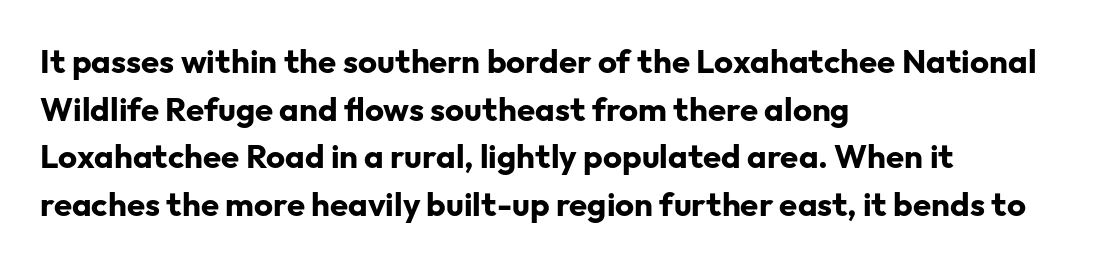
The image shows 33 px bold sans-serif type, upright; set left-aligned, normal line spacing (1.44x), normal letter spacing, not underlined; low stroke contrast and a medium x-height.
